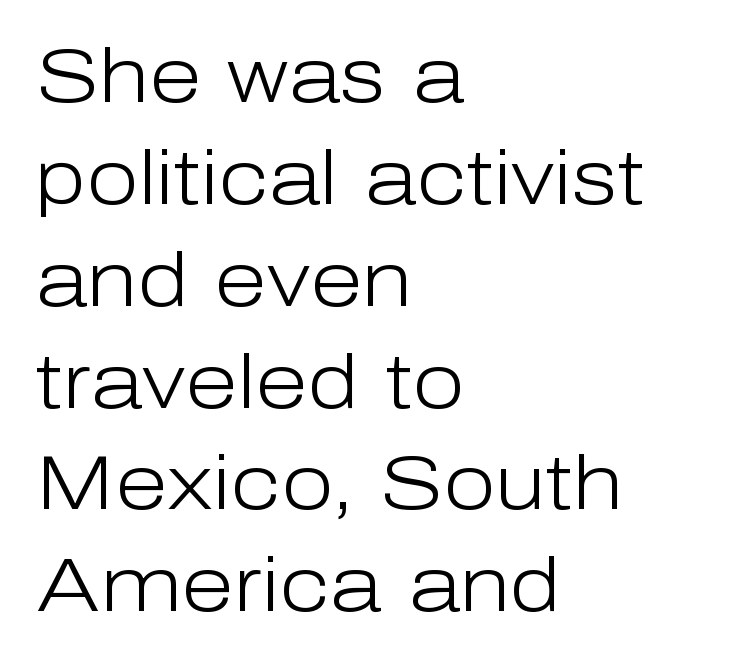
Nobody touched the tracking dial on this one. These lines are rendered in a variable-pitch font. Every row of glyphs begins at an identical x-position on the left. Heft: none added — not bold. The designer went with a sans here, leaving each stem footless. The lines sit at an ordinary, default distance from one another.
